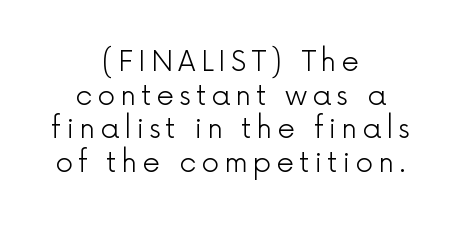
Q: Is the text bold? A: No.
Q: Is the text italic (slanted)? A: No, it is upright.
Q: Is the typeface a serif or a sans-serif typeface? A: Sans-serif.
Q: Is the text underlined? A: No.
Q: How is the paragraph aligned? A: Centered.
Q: Width (condensed, normal, or wide)? A: Normal.
Q: x-height? A: Medium.
Q: Monospaced? A: No.
